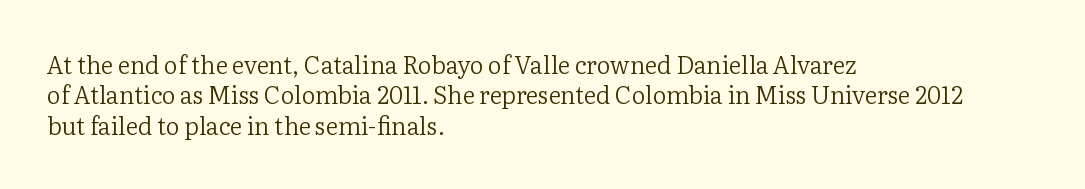
{"italic": "no", "bold": "no", "underline": "no", "align": "left", "line_spacing": "normal", "line_spacing_ratio": 1.27, "letter_spacing": "normal", "letter_spacing_em": 0.0, "glyph_px": 24}
